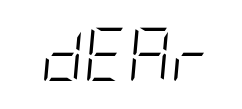
The horizontal fit of the characters is conventional and even. Words float on clear page, feet unadorned. The whole block is typeset with a tilt. Summary of weight: not heavy and not bold.
